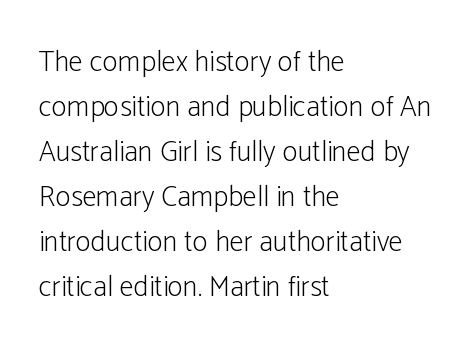
All the whitespace from short lines collects on the right. Is the letter spacing exaggerated? No — it looks like the ordinary default. Posture: vertical. Counters stay open thanks to moderate or lighter strokes.
